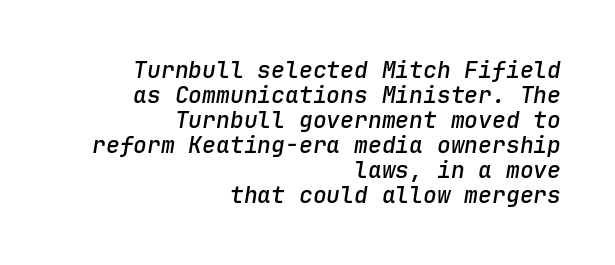
{"italic": "yes", "lean": "right", "slant_degrees": 9, "bold": "semi", "underline": "no", "align": "right", "line_spacing": "tight", "line_spacing_ratio": 1.09, "letter_spacing": "normal", "letter_spacing_em": 0.0, "glyph_px": 23}
